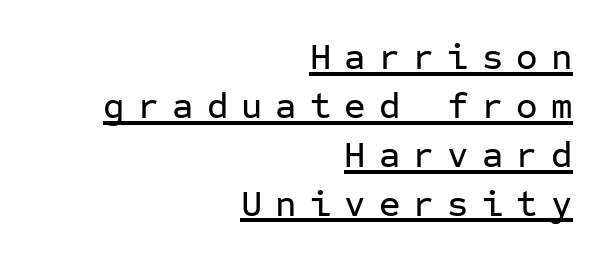
The image shows 37 px sans-serif type, upright, monospaced; set right-aligned, normal line spacing (1.32x), unusually wide letter spacing (+0.35 em), underlined; low stroke contrast and a medium x-height.
